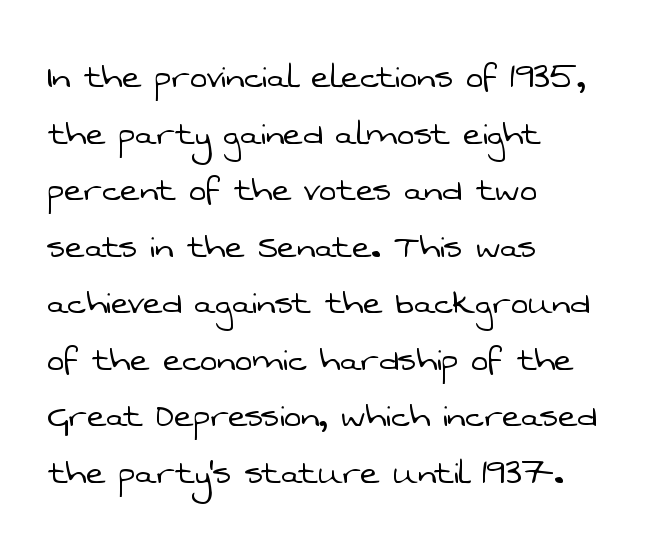
{"serif": "no", "bold": "no", "weight": "light", "width": "normal", "stroke_contrast": "low", "x_height": "medium", "monospaced": "no", "underline": "no", "align": "left", "line_spacing": "normal", "line_spacing_ratio": 1.38, "letter_spacing": "normal", "letter_spacing_em": 0.0, "glyph_px": 41}
